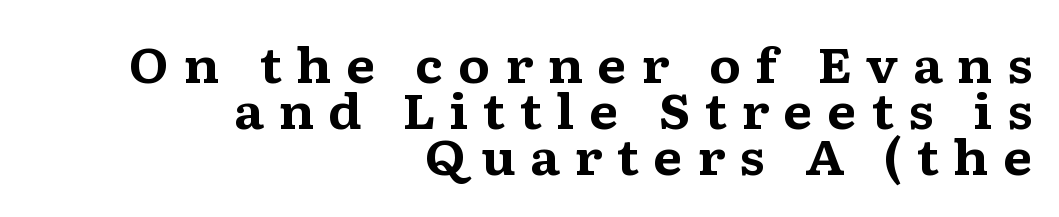
Q: Is the text bold? A: Yes.
Q: Is the text italic (slanted)? A: No, it is upright.
Q: Is the typeface a serif or a sans-serif typeface? A: Serif.
Q: Is the text underlined? A: No.
Q: How is the paragraph aligned? A: Right-aligned.
Q: Is the spacing between letters normal or unusually wide? A: Unusually wide.
Q: Is the spacing between lines tight, normal or loose? A: Tight.
Q: Width (condensed, normal, or wide)? A: Wide.
Q: Stroke contrast? A: Medium.
Q: x-height? A: Medium.
Q: Monospaced? A: No.
